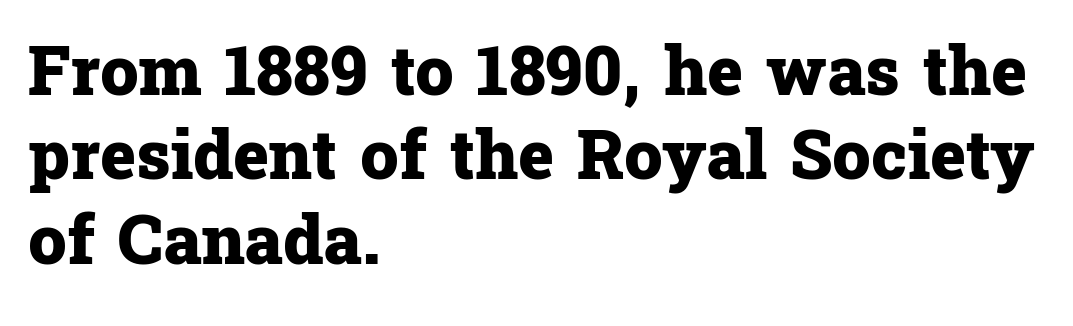
Q: Is the text bold? A: Yes.
Q: Is the text italic (slanted)? A: No, it is upright.
Q: Is the typeface a serif or a sans-serif typeface? A: Serif.
Q: Is the text underlined? A: No.
Q: How is the paragraph aligned? A: Left-aligned.
Q: Is the spacing between letters normal or unusually wide? A: Normal.
Q: Width (condensed, normal, or wide)? A: Normal.
Q: Stroke contrast? A: Low.
Q: x-height? A: Medium.
Q: Monospaced? A: No.
